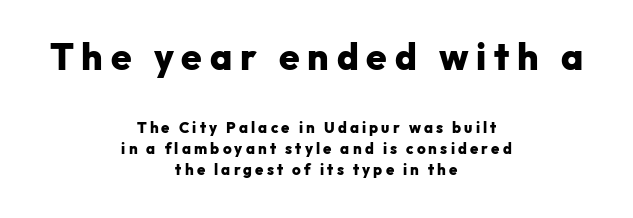
Q: Is the text bold? A: Yes.
Q: Is the text italic (slanted)? A: No, it is upright.
Q: Is the typeface a serif or a sans-serif typeface? A: Sans-serif.
Q: Is the text underlined? A: No.
Q: How is the paragraph aligned? A: Centered.
Q: Is the spacing between letters normal or unusually wide? A: Unusually wide.
Q: Is the spacing between lines tight, normal or loose? A: Normal.
Q: Which block of text is set in a larger size, the first (top) or the second (bottom)? A: The first (top) one.
Q: Width (condensed, normal, or wide)? A: Normal.
Q: Stroke contrast? A: Low.
Q: x-height? A: Medium.
Q: Monospaced? A: No.
